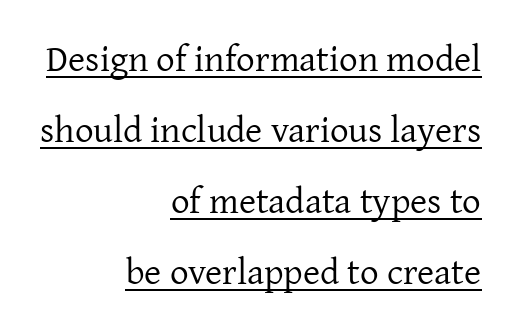
Leftover space on each line is placed entirely before the opening word. Like a heading marked for emphasis, these lines bear an underscore. Whoever set this chose breathing room over compactness in the vertical rhythm. Varying glyph widths throughout — classic text-font behaviour.
